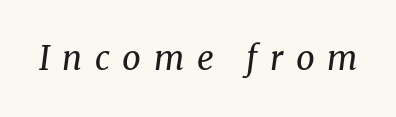
{"serif": "yes", "italic": "yes", "lean": "right", "slant_degrees": 8, "bold": "no", "weight": "regular", "width": "normal", "stroke_contrast": "medium", "x_height": "medium", "monospaced": "no", "underline": "no", "letter_spacing": "wide", "letter_spacing_em": 0.38, "glyph_px": 33}
